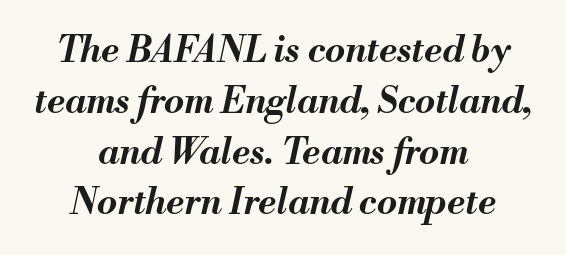
The image shows 36 px bold type, italic (leaning right); set centered, normal line spacing (1.41x), normal letter spacing, not underlined; medium stroke contrast and a small x-height.
